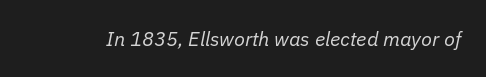
The image shows 20 px text type, italic (leaning right); set normal letter spacing, not underlined.
